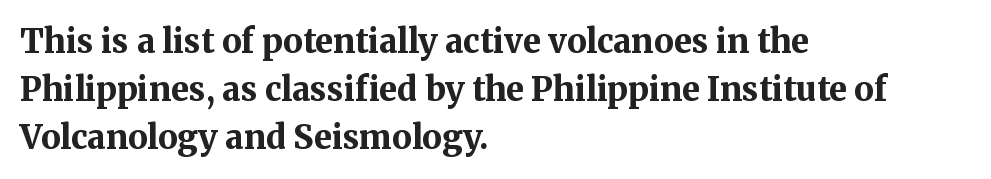
{"serif": "yes", "italic": "no", "bold": "yes", "weight": "bold", "width": "normal", "stroke_contrast": "medium", "x_height": "medium", "monospaced": "no", "underline": "no", "align": "left", "line_spacing": "normal", "line_spacing_ratio": 1.45, "letter_spacing": "normal", "letter_spacing_em": 0.0, "glyph_px": 33}
